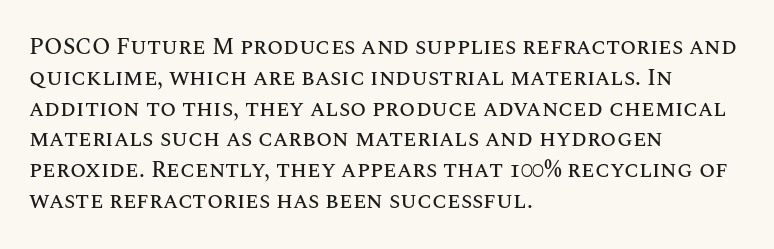
The image shows 23 px text type, upright; set left-aligned, normal line spacing (1.34x), normal letter spacing, not underlined.
